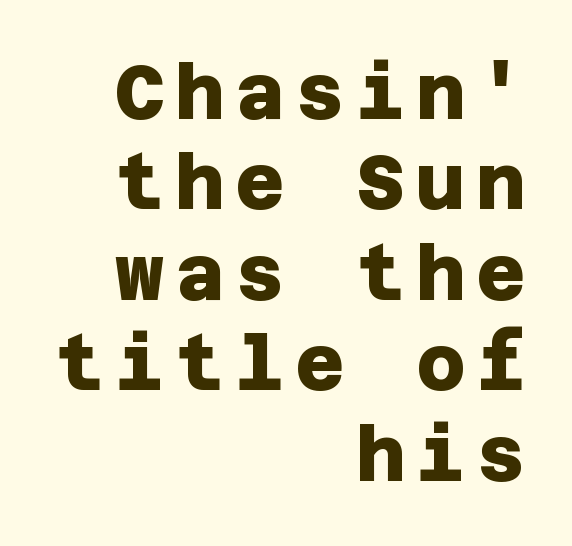
The image shows 76 px heavy sans-serif type; set right-aligned, line spacing 1.19x, not underlined; low stroke contrast and a large x-height.
